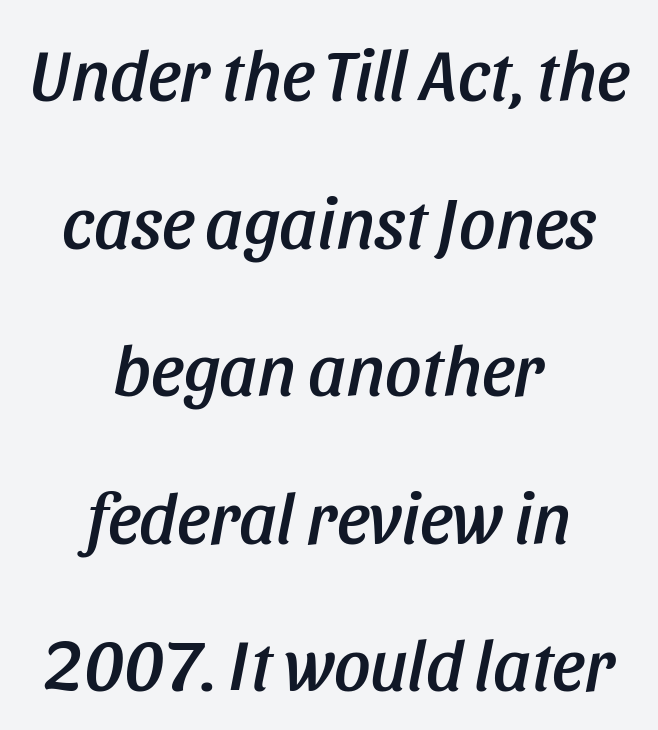
The image shows 72 px condensed type, italic (leaning right); set centered, loose line spacing (2.05x), normal letter spacing, not underlined; low stroke contrast and a large x-height.
